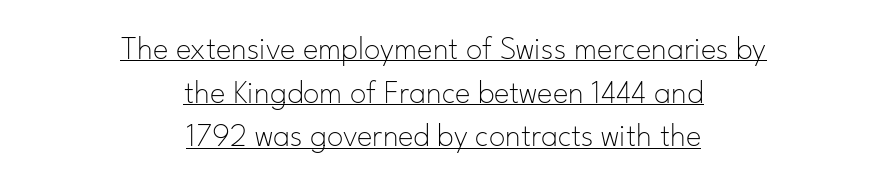
{"serif": "no", "italic": "no", "bold": "no", "weight": "thin", "width": "normal", "stroke_contrast": "low", "x_height": "small", "monospaced": "no", "underline": "yes", "align": "center", "line_spacing": "normal", "line_spacing_ratio": 1.32, "letter_spacing": "normal", "letter_spacing_em": 0.0, "glyph_px": 33}
